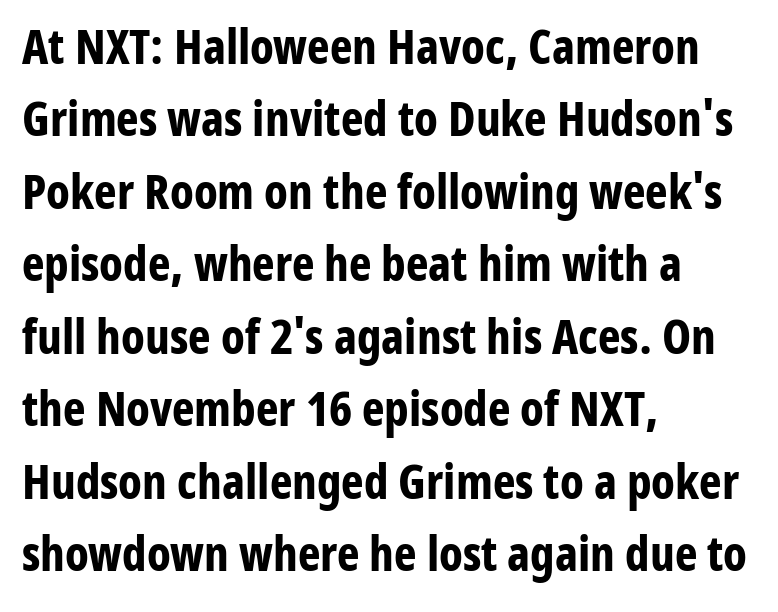
Q: Is the text bold? A: Yes.
Q: Is the text italic (slanted)? A: No, it is upright.
Q: Is the typeface a serif or a sans-serif typeface? A: Sans-serif.
Q: Is the text underlined? A: No.
Q: How is the paragraph aligned? A: Left-aligned.
Q: Is the spacing between letters normal or unusually wide? A: Normal.
Q: Is the spacing between lines tight, normal or loose? A: Normal.
Q: Width (condensed, normal, or wide)? A: Condensed.
Q: Stroke contrast? A: Low.
Q: x-height? A: Medium.
Q: Monospaced? A: No.
